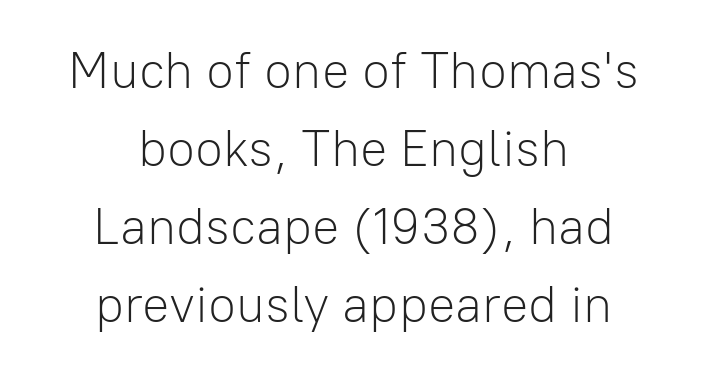
Spacing verdict: proportional, widths tailored to each character. This is the regular roman posture of the typeface. The passage is arranged like a title page — every line centered. The gaps between neighbouring characters are ordinary and unremarkable. Stems and bowls with no extra thickness — not bold.
